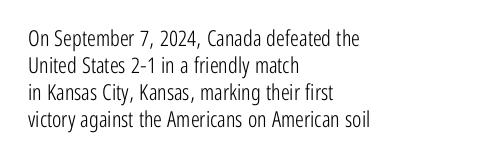
The image shows 22 px text type, upright; set left-aligned, line spacing 1.22x, normal letter spacing, not underlined.
